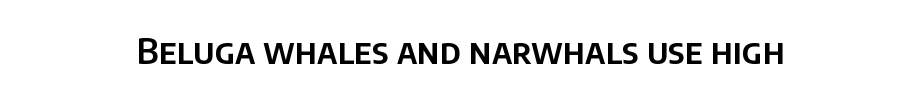
The image shows 35 px sans-serif type, upright; set centered, normal letter spacing, not underlined; low stroke contrast and a large x-height.
